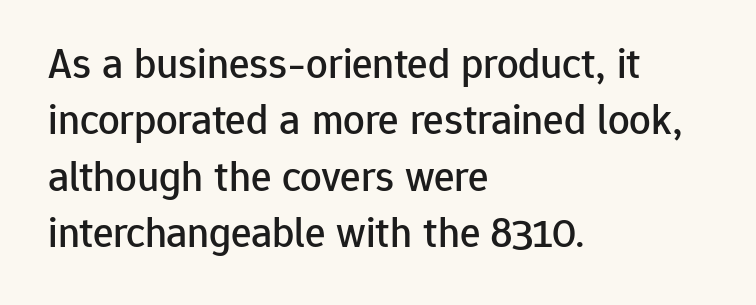
The lettering holds an erect, upright posture throughout. Does the type have serifs? No, each stem ends abruptly. Note the varied advance widths — an 'i' is clearly narrower than an 'm'. Normally led — the rows are evenly, conventionally spaced.
